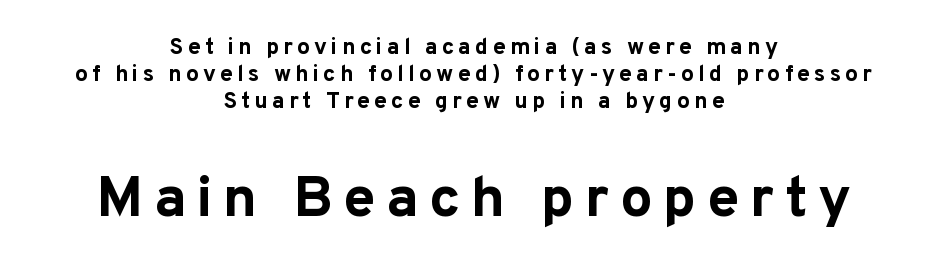
The image shows 58 px bold sans-serif type, upright; set centered, line spacing 1.18x, not underlined; the second (bottom) block is 2.52x larger; low stroke contrast and a medium x-height.
